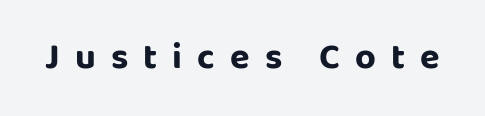
Q: Is the text bold? A: Yes.
Q: Is the text italic (slanted)? A: No, it is upright.
Q: Is the typeface a serif or a sans-serif typeface? A: Sans-serif.
Q: Is the text underlined? A: No.
Q: Is the spacing between letters normal or unusually wide? A: Unusually wide.
Q: Width (condensed, normal, or wide)? A: Normal.
Q: Stroke contrast? A: Low.
Q: x-height? A: Large.
Q: Monospaced? A: No.
